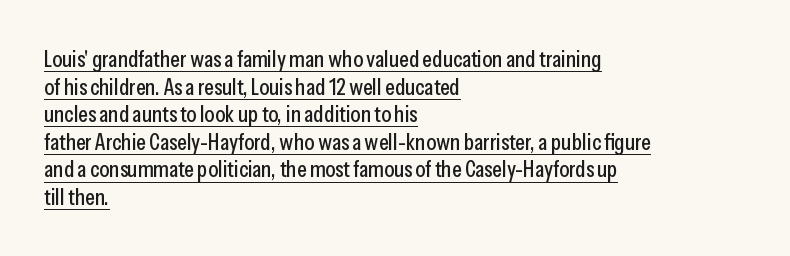
{"italic": "no", "underline": "yes", "align": "left", "line_spacing_ratio": 1.2, "letter_spacing": "normal", "letter_spacing_em": 0.0, "glyph_px": 23}
